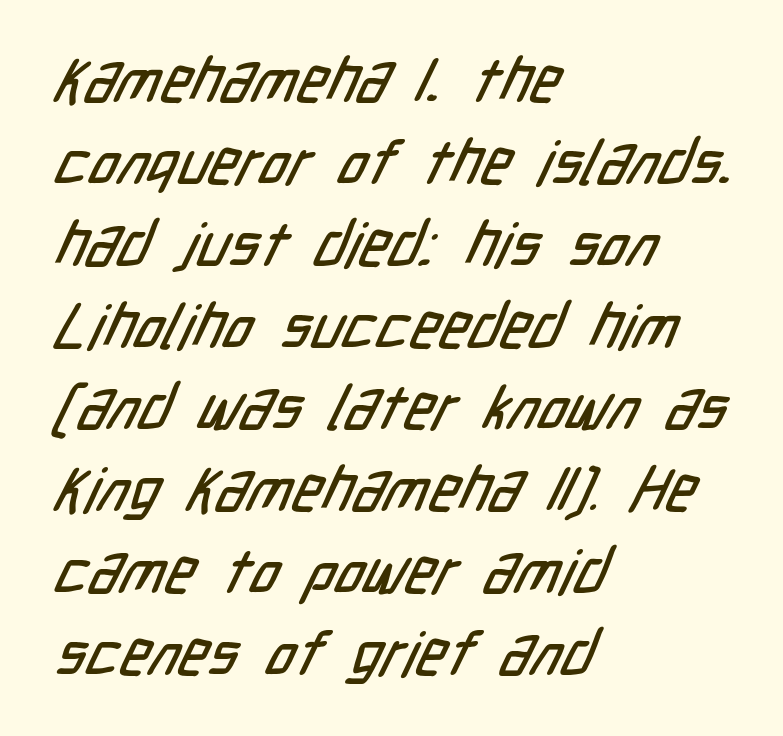
{"serif": "no", "width": "condensed", "stroke_contrast": "low", "x_height": "medium", "monospaced": "no", "underline": "no", "align": "left", "line_spacing": "normal", "line_spacing_ratio": 1.32, "letter_spacing": "normal", "letter_spacing_em": 0.0, "glyph_px": 62}
